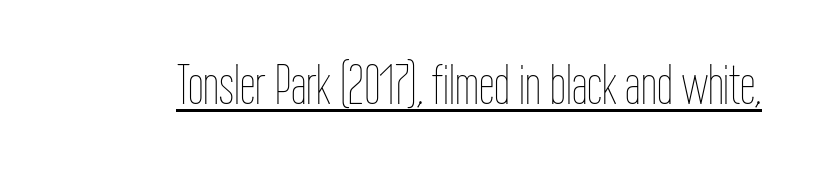
Q: Is the text bold? A: No.
Q: Is the text italic (slanted)? A: No, it is upright.
Q: Is the text underlined? A: Yes.
Q: Is the spacing between letters normal or unusually wide? A: Normal.
Q: Width (condensed, normal, or wide)? A: Condensed.
Q: Stroke contrast? A: Low.
Q: x-height? A: Medium.
Q: Monospaced? A: No.
